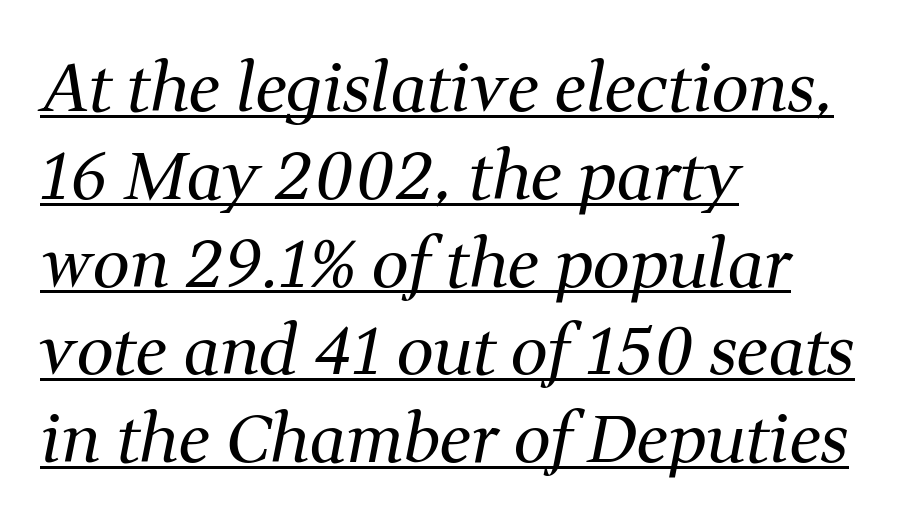
Q: Is the text bold? A: No.
Q: Is the text italic (slanted)? A: Yes, it leans right by about 11 degrees.
Q: Is the typeface a serif or a sans-serif typeface? A: Serif.
Q: Is the text underlined? A: Yes.
Q: How is the paragraph aligned? A: Left-aligned.
Q: Is the spacing between letters normal or unusually wide? A: Normal.
Q: Is the spacing between lines tight, normal or loose? A: Normal.
Q: Width (condensed, normal, or wide)? A: Normal.
Q: Stroke contrast? A: Medium.
Q: x-height? A: Medium.
Q: Monospaced? A: No.
